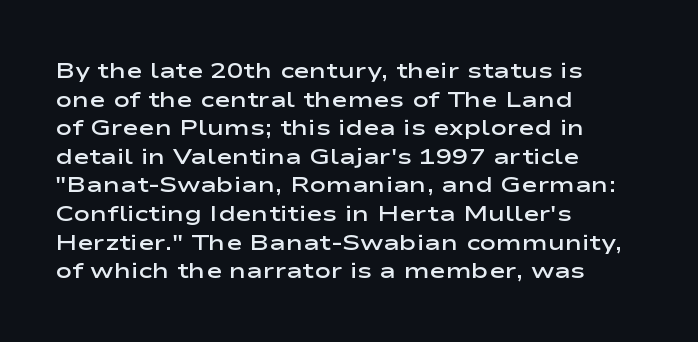
{"italic": "no", "bold": "semi", "underline": "no", "align": "left", "line_spacing": "normal", "line_spacing_ratio": 1.3, "letter_spacing": "normal", "letter_spacing_em": 0.0, "glyph_px": 22}
